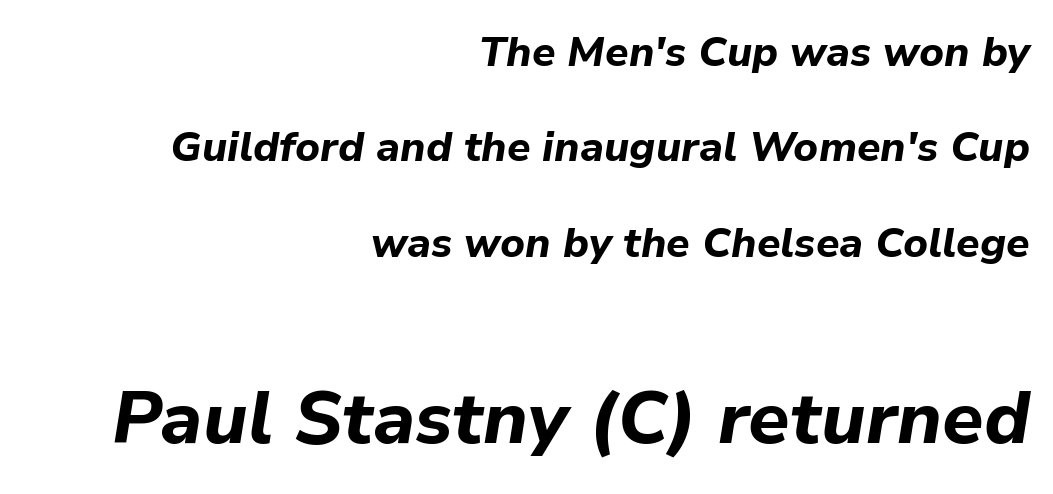
Q: Is the text bold? A: Yes.
Q: Is the text italic (slanted)? A: Yes, it leans right by about 9 degrees.
Q: Is the text underlined? A: No.
Q: How is the paragraph aligned? A: Right-aligned.
Q: Is the spacing between letters normal or unusually wide? A: Normal.
Q: Is the spacing between lines tight, normal or loose? A: Loose.
Q: Which block of text is set in a larger size, the first (top) or the second (bottom)? A: The second (bottom) one.
Q: Width (condensed, normal, or wide)? A: Normal.
Q: Stroke contrast? A: Low.
Q: x-height? A: Medium.
Q: Monospaced? A: No.
